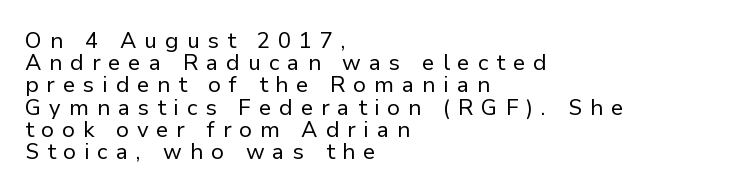
Q: Is the text bold? A: No.
Q: Is the text italic (slanted)? A: No, it is upright.
Q: Is the text underlined? A: No.
Q: How is the paragraph aligned? A: Left-aligned.
Q: Is the spacing between letters normal or unusually wide? A: Unusually wide.
Q: Is the spacing between lines tight, normal or loose? A: Tight.
